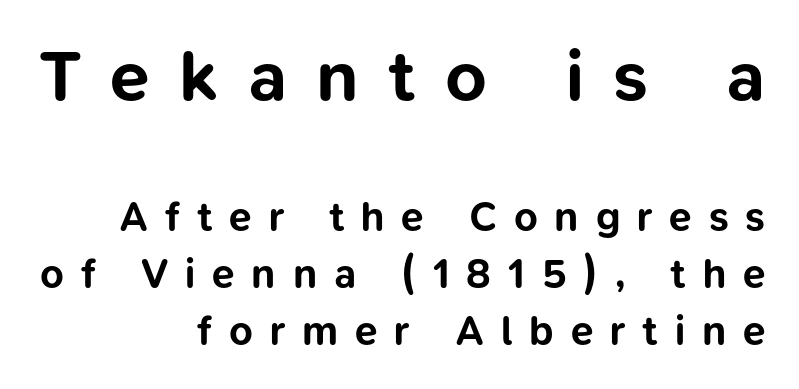
{"serif": "no", "italic": "no", "bold": "yes", "weight": "bold", "width": "normal", "stroke_contrast": "low", "x_height": "medium", "monospaced": "no", "underline": "no", "align": "right", "line_spacing": "normal", "line_spacing_ratio": 1.39, "letter_spacing": "wide", "letter_spacing_em": 0.41, "larger_block": "first", "size_ratio": 1.76, "glyph_px": 72}
